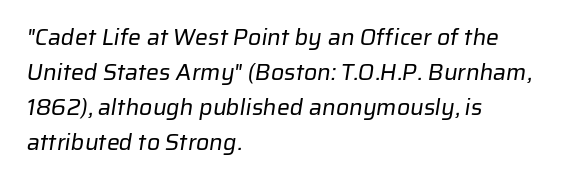
Summary of weight: not heavy and not bold. Leading: standard. The passage shown is not underscored anywhere. Each word holds together tightly as a unit, with standard inter-letter gaps. The lines are quadded left.
